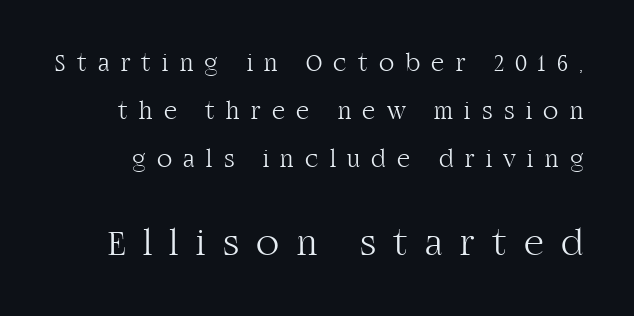
The image shows 38 px light serif type, upright; set loose line spacing (1.92x), unusually wide letter spacing (+0.46 em), not underlined; the second (bottom) block is 1.52x larger; high stroke contrast and a large x-height.
